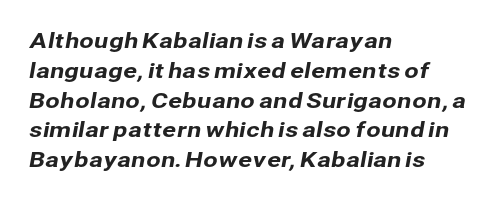
{"underline": "no", "align": "left", "line_spacing": "normal", "line_spacing_ratio": 1.42, "letter_spacing": "normal", "letter_spacing_em": 0.0, "glyph_px": 21}
